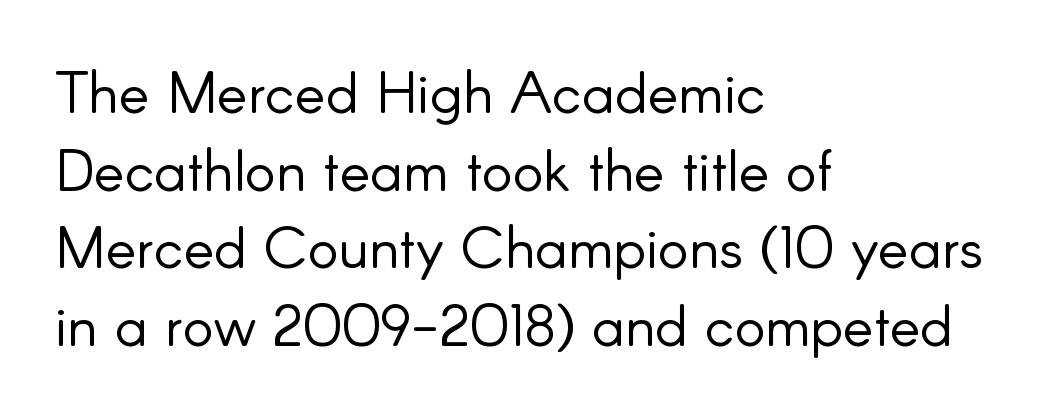
{"serif": "no", "italic": "no", "bold": "no", "weight": "light", "width": "normal", "stroke_contrast": "low", "x_height": "small", "monospaced": "no", "underline": "no", "align": "left", "line_spacing": "normal", "line_spacing_ratio": 1.34, "letter_spacing": "normal", "letter_spacing_em": 0.0, "glyph_px": 58}
